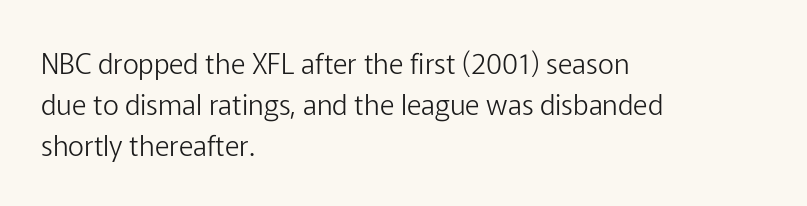
Words appear dense and cohesive because spacing is normal. Line beginnings align vertically; line endings do not. Baseline-to-baseline distance is the conventional proportion of letter height. Stroke thickness stays within the range of a standard reading face or lighter. The glyphs in this specimen are sans serif. The space beneath each line is pristine and unruled.
